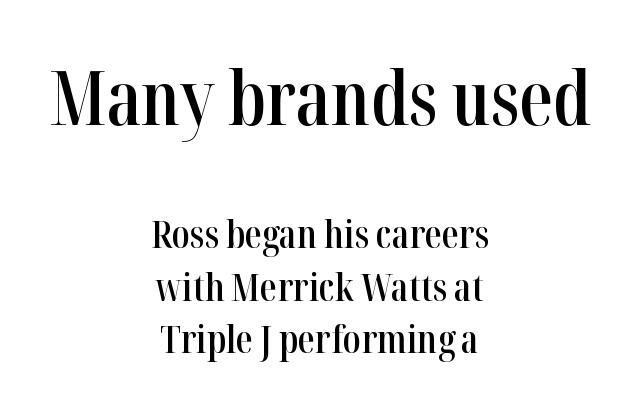
{"serif": "yes", "italic": "no", "bold": "semi", "weight": "semibold", "width": "condensed", "stroke_contrast": "high", "x_height": "medium", "monospaced": "no", "underline": "no", "align": "center", "line_spacing": "normal", "line_spacing_ratio": 1.38, "letter_spacing": "normal", "letter_spacing_em": 0.0, "larger_block": "first", "size_ratio": 1.97, "glyph_px": 75}
